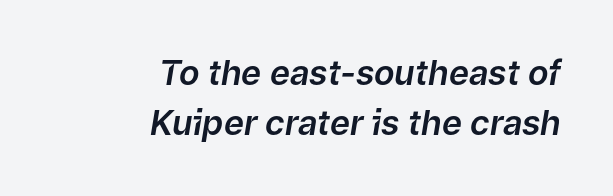
{"italic": "yes", "lean": "right", "slant_degrees": 9, "width": "normal", "stroke_contrast": "low", "x_height": "medium", "monospaced": "no", "underline": "no", "align": "right", "line_spacing": "normal", "line_spacing_ratio": 1.47, "letter_spacing": "normal", "letter_spacing_em": 0.0, "glyph_px": 34}
